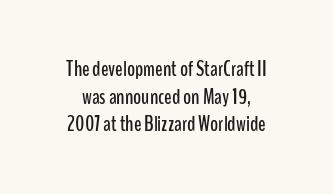
This sample uses an upright cut, with every glyph sitting square on the baseline. The block of text has a typical density, with ordinary space between rows. The type is set solid horizontally, with unmodified tracking. The gap between lines stays unmarked.
